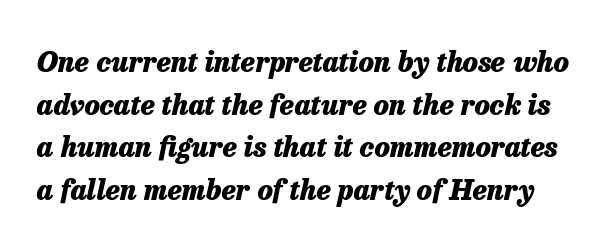
{"italic": "yes", "lean": "right", "slant_degrees": 13, "bold": "yes", "weight": "heavy", "width": "normal", "stroke_contrast": "low", "x_height": "medium", "monospaced": "no", "underline": "no", "line_spacing": "normal", "line_spacing_ratio": 1.52, "letter_spacing": "normal", "letter_spacing_em": 0.0, "glyph_px": 28}
